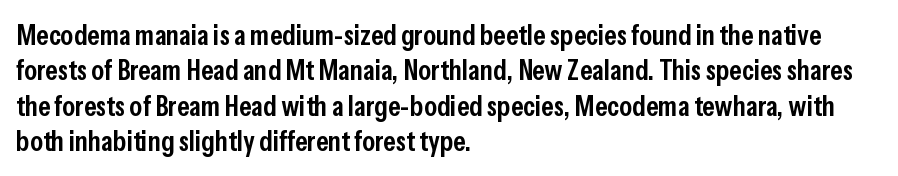
{"serif": "no", "italic": "no", "bold": "semi", "weight": "semibold", "width": "condensed", "stroke_contrast": "low", "x_height": "medium", "monospaced": "no", "underline": "no", "align": "left", "line_spacing_ratio": 1.22, "letter_spacing": "normal", "letter_spacing_em": 0.0, "glyph_px": 29}
